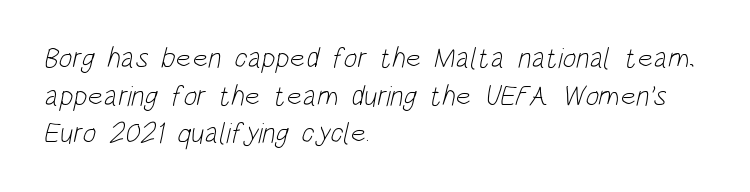
{"serif": "no", "bold": "no", "weight": "light", "width": "condensed", "stroke_contrast": "low", "x_height": "large", "monospaced": "no", "underline": "no", "align": "left", "line_spacing": "normal", "line_spacing_ratio": 1.3, "letter_spacing": "normal", "letter_spacing_em": 0.0, "glyph_px": 29}
